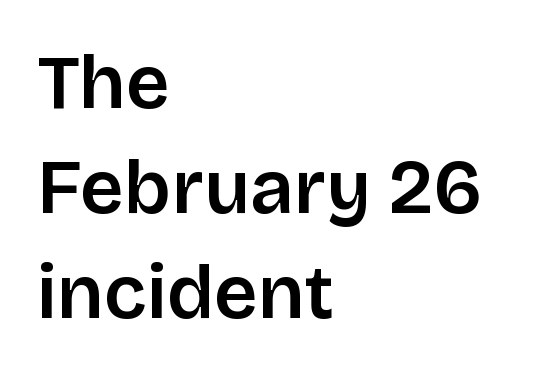
Think of a printed novel: that variable character pitch is what you see here. Heft: intermediate — a semibold. Designer's note — italics off, roman on. The vertical gap from one line to the next is medium. The letters sit at their default tracking, neither squeezed nor spread. Type without underlining.
